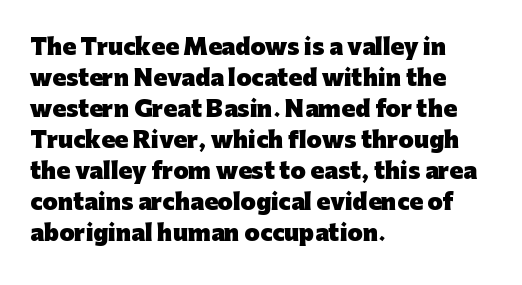
Q: Is the text bold? A: Yes.
Q: Is the text italic (slanted)? A: No, it is upright.
Q: Is the text underlined? A: No.
Q: How is the paragraph aligned? A: Left-aligned.
Q: Is the spacing between letters normal or unusually wide? A: Normal.
Q: Is the spacing between lines tight, normal or loose? A: Normal.
